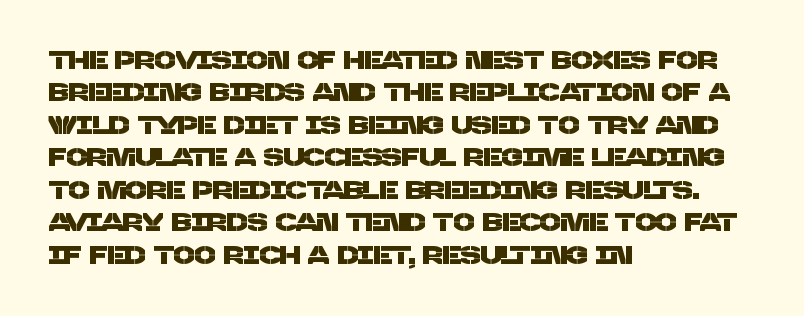
The passage shown is not underscored anywhere. The passage is arranged the way most books set body copy — flush left. Normally led — the rows are evenly, conventionally spaced. How are the letters spaced? Ordinarily, with no added tracking.
